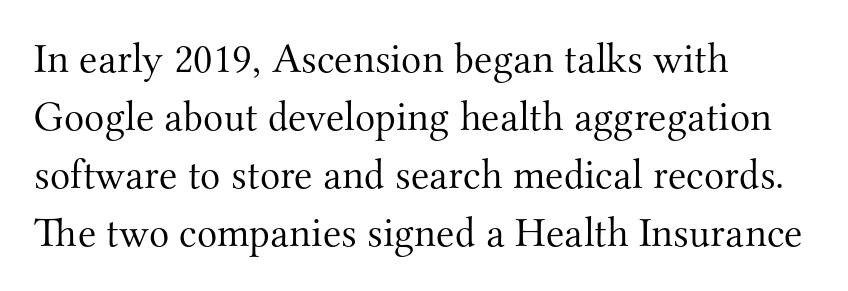
{"serif": "yes", "italic": "no", "bold": "no", "weight": "light", "width": "normal", "stroke_contrast": "medium", "x_height": "small", "monospaced": "no", "underline": "no", "align": "left", "line_spacing": "normal", "line_spacing_ratio": 1.38, "letter_spacing": "normal", "letter_spacing_em": 0.0, "glyph_px": 42}
